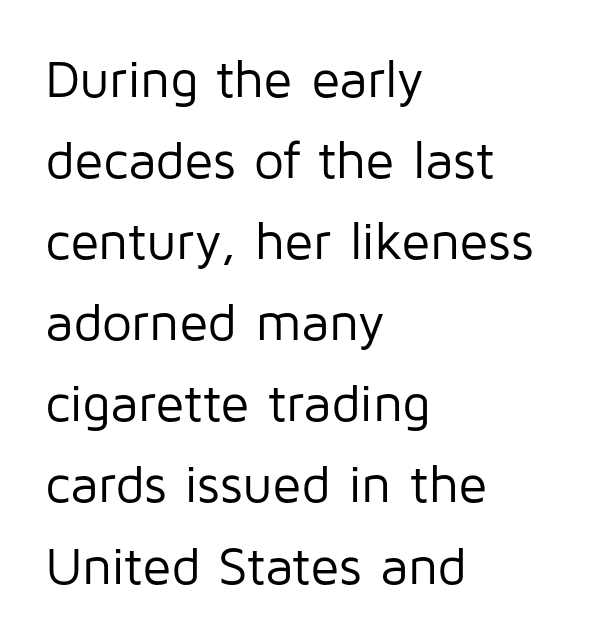
The face used here is proportionally spaced, like ordinary book or web type. Default kerning and tracking; the words read as compact shapes. Examine the stroke ends and you'll find no serifs. The rows are spaced the way most documents space them.
